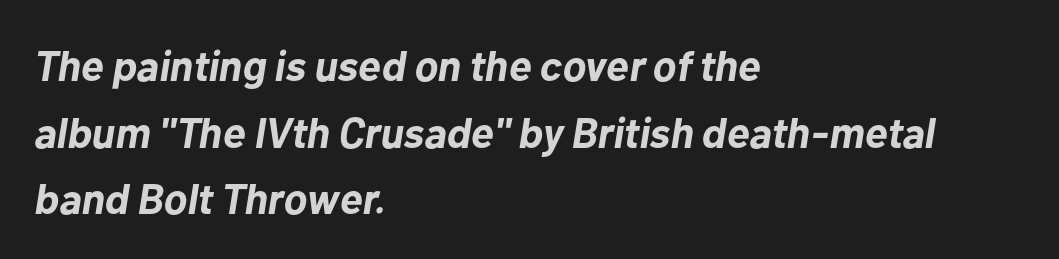
Vertically, the passage feels balanced, rows spaced as you'd expect. Underlining? Definitely not there. The font's italic variant was chosen for this text. Students, this is bold: see how much ink each stroke carries.
